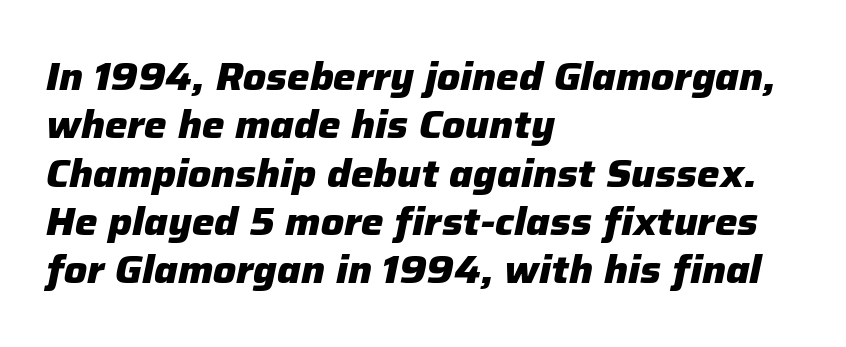
This sample is left-justified, so line endings fall wherever the words run out. Descenders hang freely into open space. How heavy is the stroke? Heavy — this is a bold. This sample uses an oblique cut, with every glyph tilted off the vertical.
